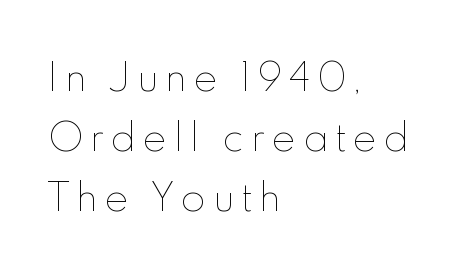
Q: Is the text bold? A: No.
Q: Is the text italic (slanted)? A: No, it is upright.
Q: Is the text underlined? A: No.
Q: How is the paragraph aligned? A: Left-aligned.
Q: Is the spacing between letters normal or unusually wide? A: Unusually wide.
Q: Is the spacing between lines tight, normal or loose? A: Normal.
Q: Width (condensed, normal, or wide)? A: Normal.
Q: x-height? A: Small.
Q: Monospaced? A: No.
